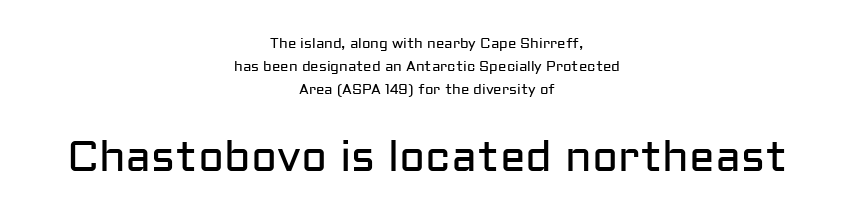
Q: Is the text bold? A: No.
Q: Is the text italic (slanted)? A: No, it is upright.
Q: Is the typeface a serif or a sans-serif typeface? A: Sans-serif.
Q: Is the text underlined? A: No.
Q: How is the paragraph aligned? A: Centered.
Q: Is the spacing between letters normal or unusually wide? A: Normal.
Q: Is the spacing between lines tight, normal or loose? A: Normal.
Q: Which block of text is set in a larger size, the first (top) or the second (bottom)? A: The second (bottom) one.
Q: Width (condensed, normal, or wide)? A: Normal.
Q: Stroke contrast? A: Low.
Q: x-height? A: Medium.
Q: Monospaced? A: No.
